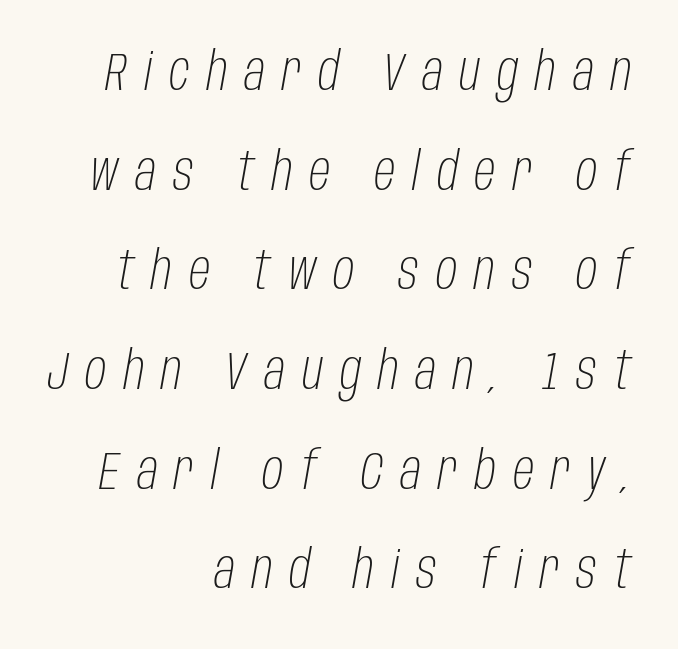
Q: Is the text bold? A: No.
Q: Is the text italic (slanted)? A: Yes, it leans right by about 10 degrees.
Q: Is the text underlined? A: No.
Q: How is the paragraph aligned? A: Right-aligned.
Q: Is the spacing between letters normal or unusually wide? A: Unusually wide.
Q: Width (condensed, normal, or wide)? A: Condensed.
Q: Stroke contrast? A: Low.
Q: x-height? A: Large.
Q: Monospaced? A: No.
